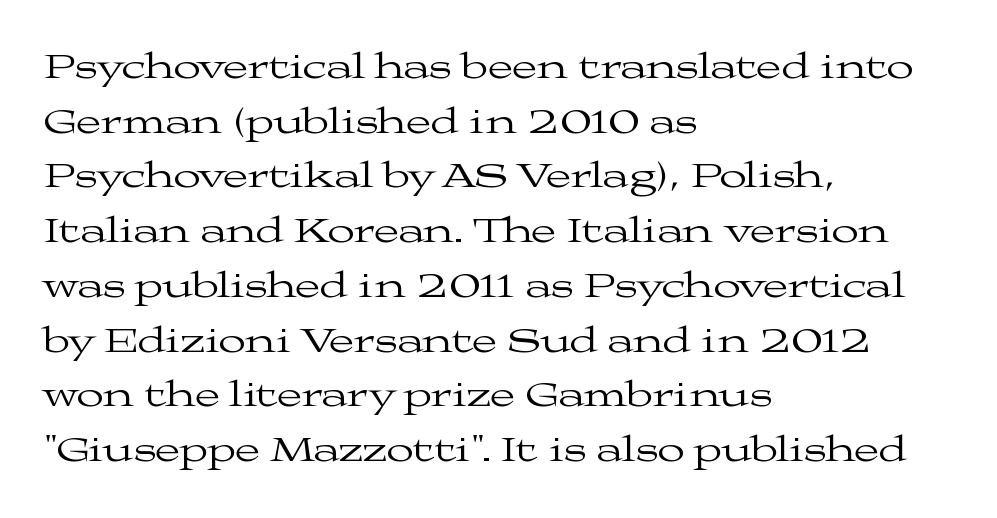
The image shows 36 px regular-weight, wide serif type, upright; set left-aligned, normal line spacing (1.52x), normal letter spacing, not underlined; medium stroke contrast and a medium x-height.
